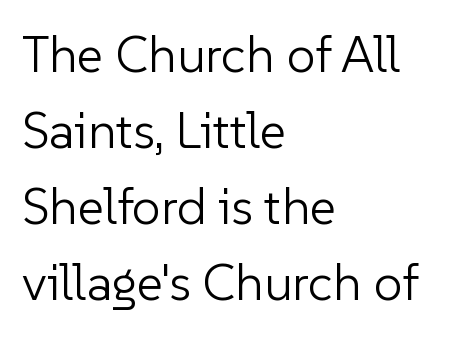
Q: Is the text bold? A: No.
Q: Is the text italic (slanted)? A: No, it is upright.
Q: Is the typeface a serif or a sans-serif typeface? A: Sans-serif.
Q: Is the text underlined? A: No.
Q: How is the paragraph aligned? A: Left-aligned.
Q: Is the spacing between letters normal or unusually wide? A: Normal.
Q: Is the spacing between lines tight, normal or loose? A: Normal.
Q: Width (condensed, normal, or wide)? A: Normal.
Q: Stroke contrast? A: Low.
Q: x-height? A: Medium.
Q: Monospaced? A: No.
